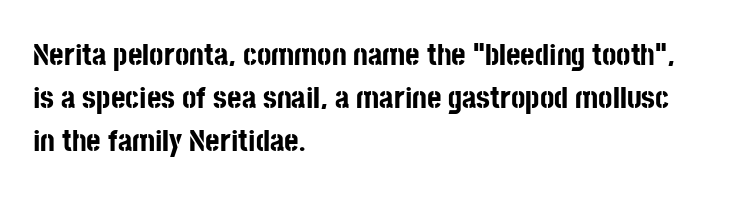
Q: Is the text bold? A: Yes.
Q: Is the text italic (slanted)? A: No, it is upright.
Q: Is the typeface a serif or a sans-serif typeface? A: Sans-serif.
Q: Is the text underlined? A: No.
Q: How is the paragraph aligned? A: Left-aligned.
Q: Is the spacing between letters normal or unusually wide? A: Normal.
Q: Is the spacing between lines tight, normal or loose? A: Normal.
Q: Width (condensed, normal, or wide)? A: Condensed.
Q: Stroke contrast? A: Low.
Q: x-height? A: Large.
Q: Monospaced? A: No.
